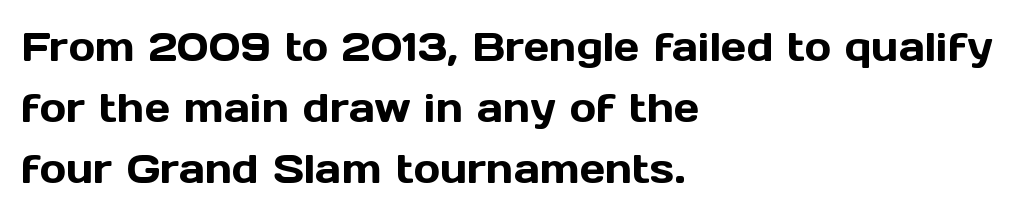
The baseline area is clear. The block of text has a typical density, with ordinary space between rows. The characters display no serif detailing; their extremities are plain. The letters stand upright; this is a roman face.
